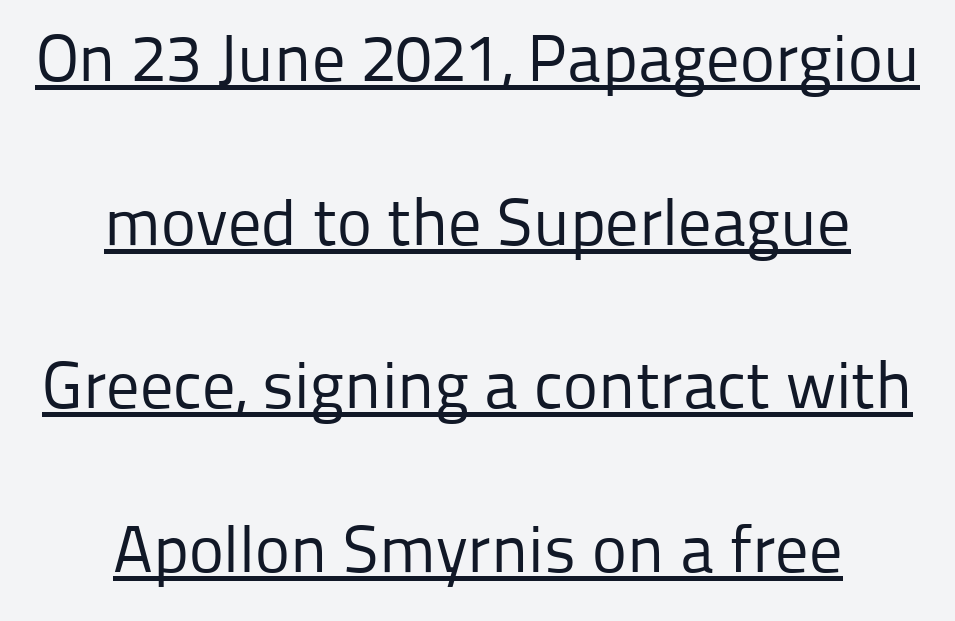
{"serif": "no", "italic": "no", "bold": "no", "weight": "regular", "width": "normal", "stroke_contrast": "low", "x_height": "medium", "monospaced": "no", "underline": "yes", "align": "center", "line_spacing": "loose", "line_spacing_ratio": 2.48, "letter_spacing": "normal", "letter_spacing_em": 0.0, "glyph_px": 66}
